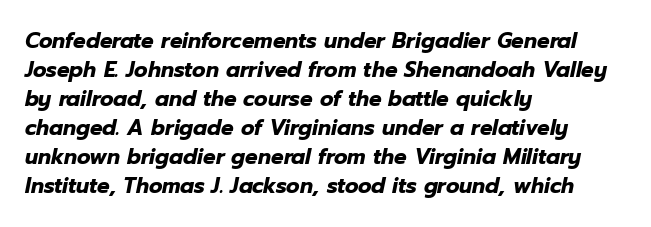
{"italic": "yes", "lean": "right", "slant_degrees": 12, "bold": "yes", "underline": "no", "align": "left", "line_spacing": "normal", "line_spacing_ratio": 1.38, "letter_spacing": "normal", "letter_spacing_em": 0.0, "glyph_px": 21}
